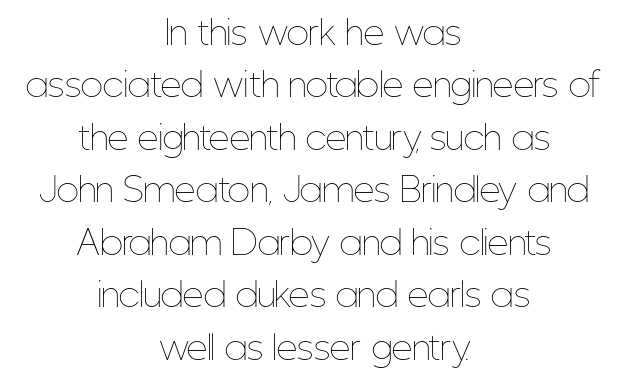
{"italic": "no", "bold": "no", "weight": "thin", "width": "condensed", "stroke_contrast": "low", "x_height": "medium", "monospaced": "no", "underline": "no", "align": "center", "line_spacing": "normal", "line_spacing_ratio": 1.59, "letter_spacing": "normal", "letter_spacing_em": 0.0, "glyph_px": 33}
